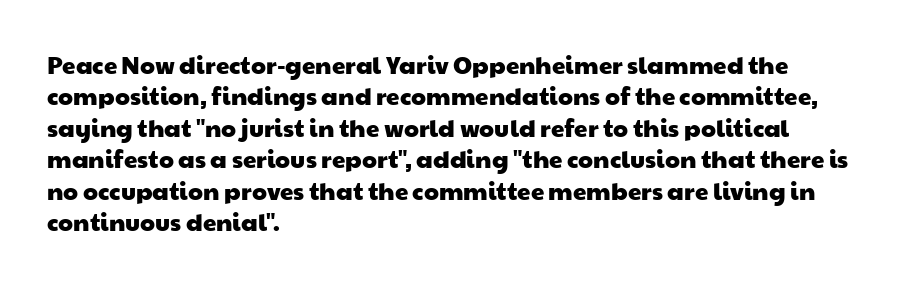
{"underline": "no", "align": "left", "line_spacing": "normal", "line_spacing_ratio": 1.31, "letter_spacing": "normal", "letter_spacing_em": 0.0, "glyph_px": 24}
